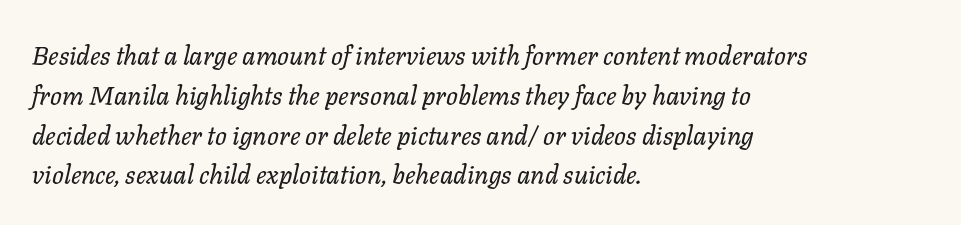
Q: Is the text bold? A: No.
Q: Is the text italic (slanted)? A: Yes, it leans right by about 11 degrees.
Q: Is the text underlined? A: No.
Q: How is the paragraph aligned? A: Left-aligned.
Q: Is the spacing between letters normal or unusually wide? A: Normal.
Q: Is the spacing between lines tight, normal or loose? A: Normal.
